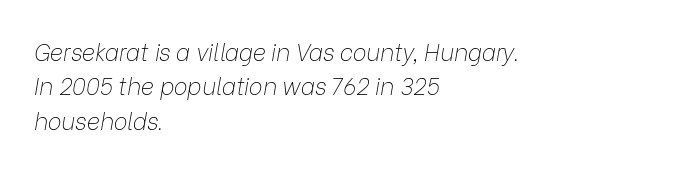
Unbolded letterforms with no extra heft. Check under the words: just untouched page. Style check: oblique. The rendering uses a moderate line-height, typical for paragraphs.
